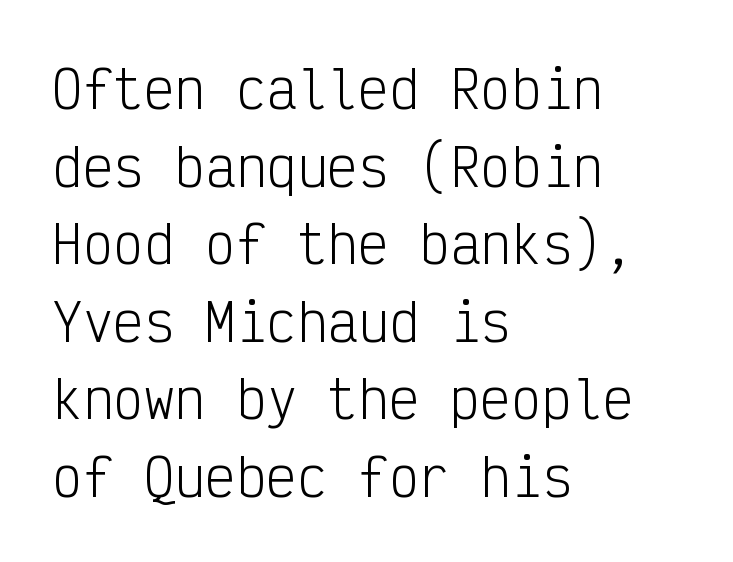
Q: Is the text bold? A: No.
Q: Is the text italic (slanted)? A: No, it is upright.
Q: Is the typeface a serif or a sans-serif typeface? A: Sans-serif.
Q: Is the text underlined? A: No.
Q: How is the paragraph aligned? A: Left-aligned.
Q: Is the spacing between letters normal or unusually wide? A: Normal.
Q: Is the spacing between lines tight, normal or loose? A: Normal.
Q: Width (condensed, normal, or wide)? A: Condensed.
Q: Stroke contrast? A: Low.
Q: x-height? A: Medium.
Q: Monospaced? A: Yes.
